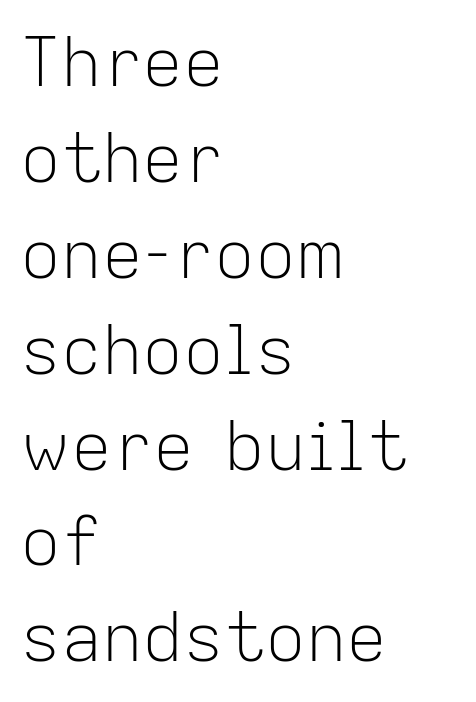
The image shows 68 px light sans-serif type, upright; set left-aligned, normal line spacing (1.41x), normal letter spacing, not underlined; low stroke contrast and a medium x-height.
